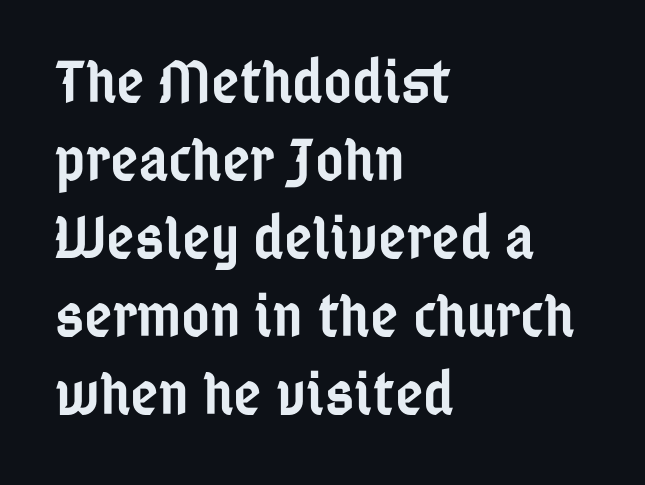
Unlike italic type, these characters show no tilt at all. Classification — sans serif. A somewhat darkened texture: the type is semibold rather than bold. Between one letter and the next there's only the usual sliver of space. Leading matches the norm, producing a regular column.
